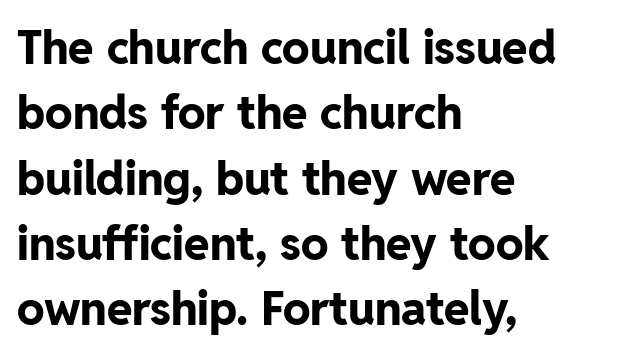
The image shows 46 px bold sans-serif type, upright; set left-aligned, normal line spacing (1.42x), normal letter spacing, not underlined; low stroke contrast and a medium x-height.
